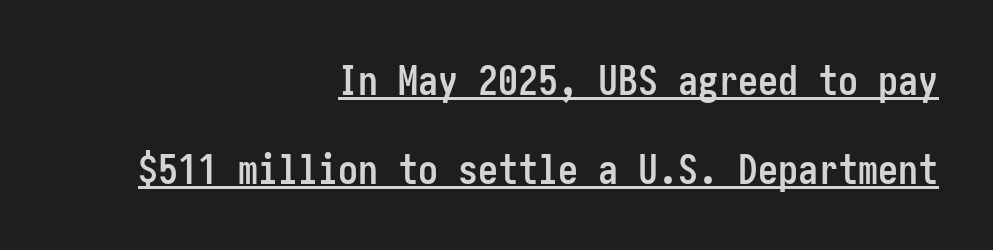
{"serif": "no", "italic": "no", "bold": "yes", "weight": "semibold", "width": "condensed", "stroke_contrast": "low", "x_height": "medium", "underline": "yes", "align": "right", "line_spacing": "loose", "line_spacing_ratio": 2.22, "letter_spacing": "normal", "letter_spacing_em": 0.0, "glyph_px": 40}
